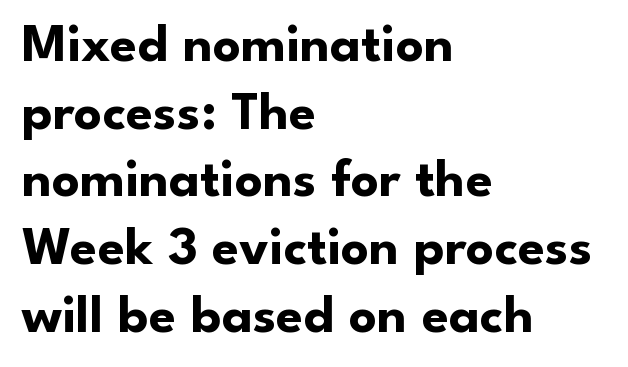
The image shows 55 px bold sans-serif type, upright; set left-aligned, line spacing 1.23x, normal letter spacing, not underlined; low stroke contrast and a small x-height.
